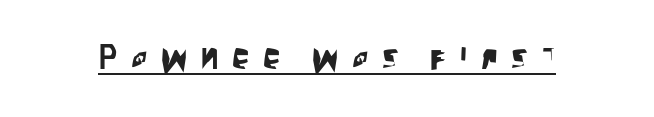
Characters follow at a spacing far wider than the type designer built in. The rendering uses the underline text-decoration. The passage shown is typed in a proportional face where columns would drift. This sample uses an upright cut, with every glyph sitting square on the baseline. Serifs: no, the terminals of the letterforms are clean.
